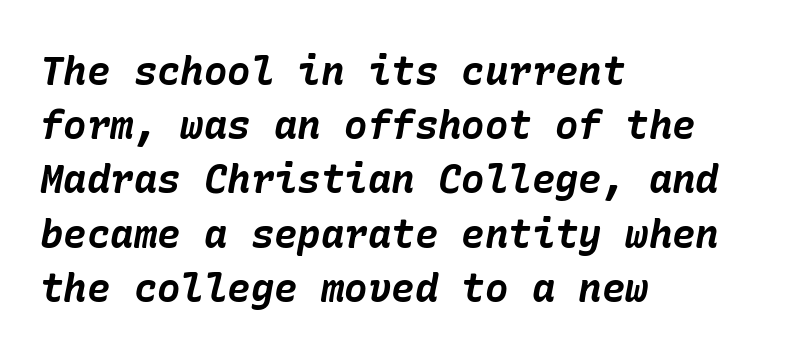
The image shows 39 px bold type, italic (leaning right); set left-aligned, normal line spacing (1.39x), normal letter spacing, not underlined; low stroke contrast and a medium x-height.
